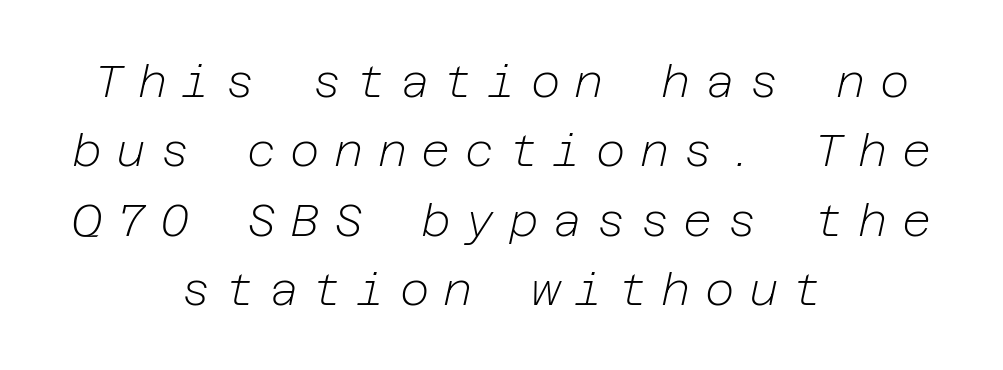
A bare baseline throughout the passage. An italicized treatment has been applied to the whole sample. Look at the tracking — it's clearly loosened, letters drifting apart. The rows are spaced the way most documents space them. A student would call this center alignment; a typographer would say set centered. Stroke thickness stays within the range of a standard reading face or lighter.
